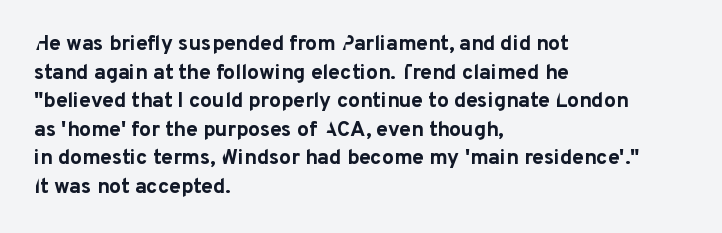
{"italic": "no", "bold": "yes", "underline": "no", "align": "left", "line_spacing": "normal", "line_spacing_ratio": 1.36, "letter_spacing": "normal", "letter_spacing_em": 0.0, "glyph_px": 21}
